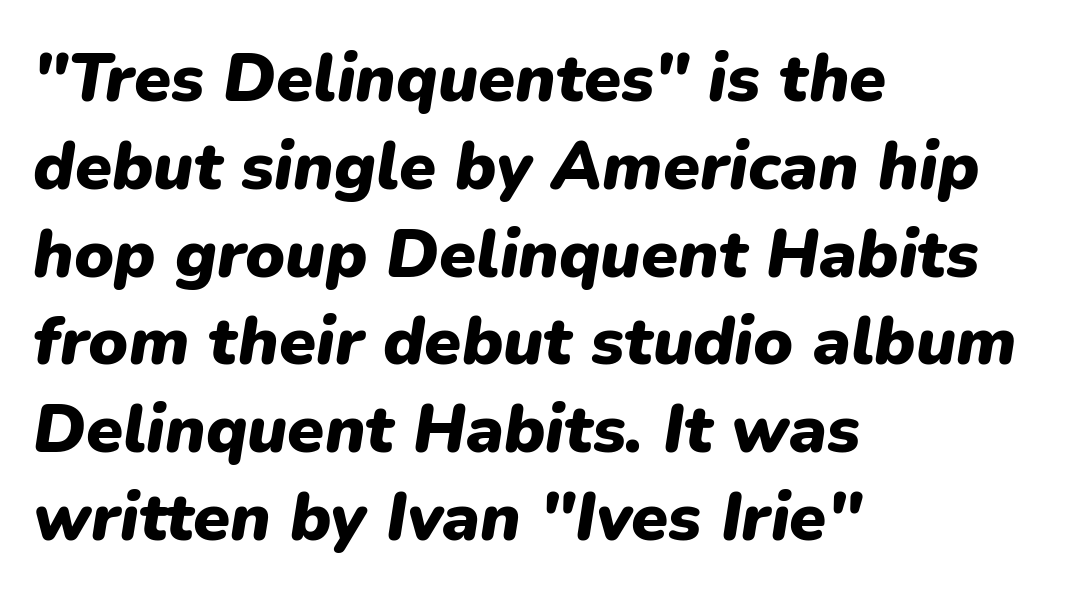
{"italic": "yes", "lean": "right", "slant_degrees": 9, "bold": "yes", "weight": "heavy", "width": "normal", "stroke_contrast": "low", "x_height": "medium", "monospaced": "no", "underline": "no", "align": "left", "line_spacing": "normal", "line_spacing_ratio": 1.31, "letter_spacing": "normal", "letter_spacing_em": 0.0, "glyph_px": 67}
